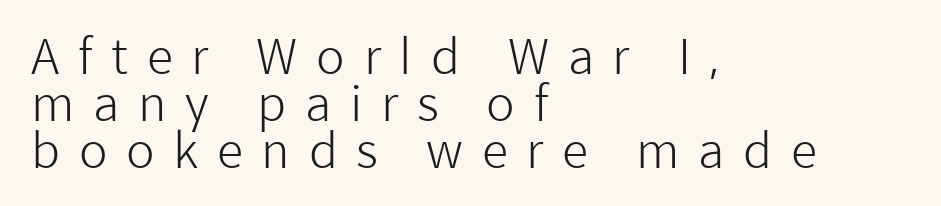
{"serif": "no", "italic": "no", "bold": "no", "weight": "light", "width": "normal", "stroke_contrast": "low", "x_height": "medium", "monospaced": "no", "underline": "no", "align": "left", "line_spacing": "tight", "line_spacing_ratio": 0.98, "letter_spacing": "wide", "letter_spacing_em": 0.39, "glyph_px": 48}
